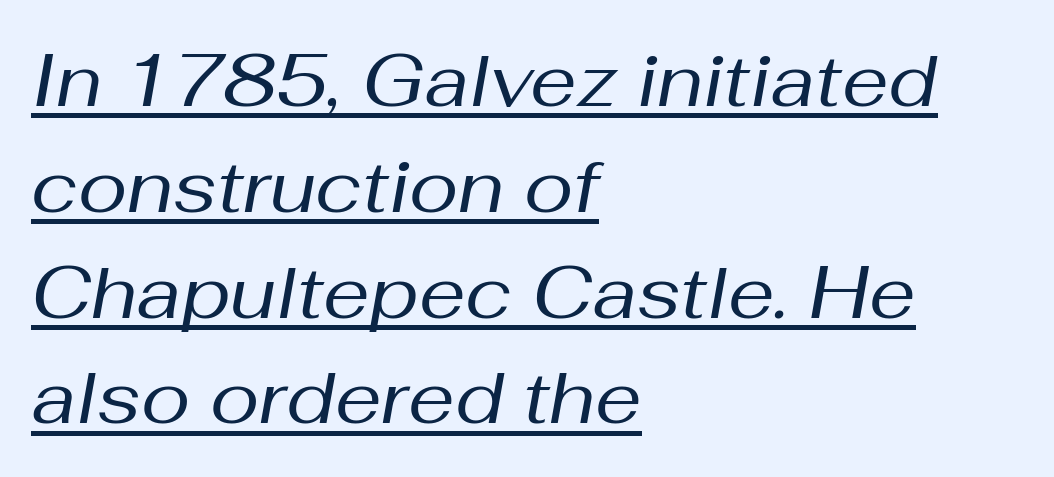
The image shows 74 px regular-weight type, italic (leaning right); set left-aligned, normal line spacing (1.43x), normal letter spacing, underlined; medium stroke contrast and a medium x-height.
